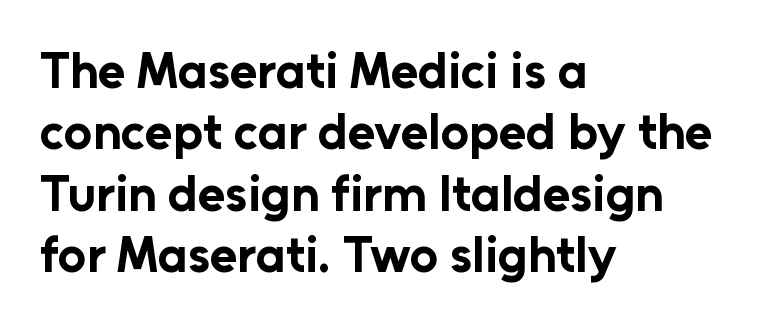
It's the straight-up-and-down kind of type. I'd describe the lettering as bold — thick and assertive. Alignment: flush left. Think of a printed novel: that variable character pitch is what you see here. The face used here is a sans, in the tradition of grotesques and geometrics. This rendering features lettering with no underline.
